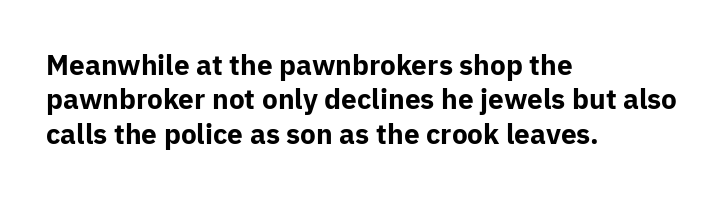
Look at the stroke-to-counter ratio: heavy, a bold. One-word summary of the alignment: left. Is the letter spacing exaggerated? No — it looks like the ordinary default. Look at the bottom of the vertical strokes: they stop flat, with no serifs.
